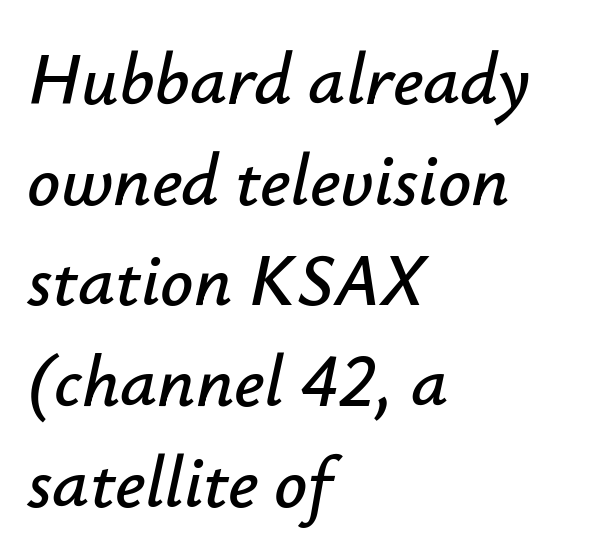
The baseline area is clear. Is the letter spacing exaggerated? No — it looks like the ordinary default. The rendering uses natural spacing where letterforms have individual widths. Rendered with sloped, italic letterforms. Horizontally, the lines are justified to the leading edge only.
